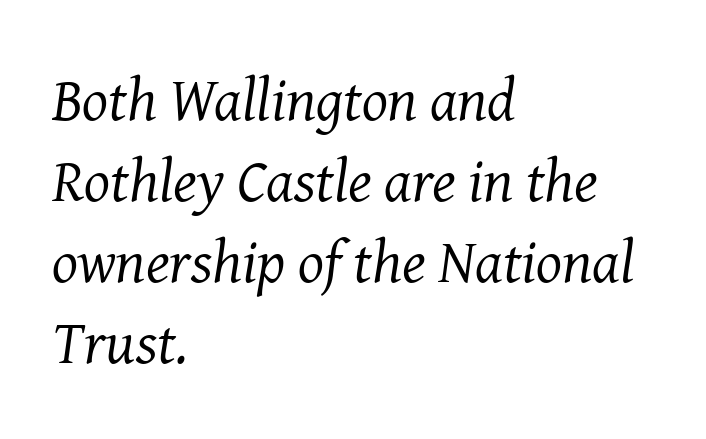
Q: Is the text bold? A: No.
Q: Is the text italic (slanted)? A: Yes, it leans right by about 8 degrees.
Q: Is the typeface a serif or a sans-serif typeface? A: Serif.
Q: Is the text underlined? A: No.
Q: How is the paragraph aligned? A: Left-aligned.
Q: Is the spacing between letters normal or unusually wide? A: Normal.
Q: Is the spacing between lines tight, normal or loose? A: Normal.
Q: Width (condensed, normal, or wide)? A: Normal.
Q: Stroke contrast? A: Medium.
Q: x-height? A: Medium.
Q: Monospaced? A: No.
